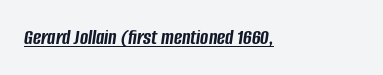
{"italic": "yes", "lean": "right", "slant_degrees": 8, "bold": "yes", "underline": "yes", "align": "left", "letter_spacing": "normal", "letter_spacing_em": 0.0, "glyph_px": 22}
